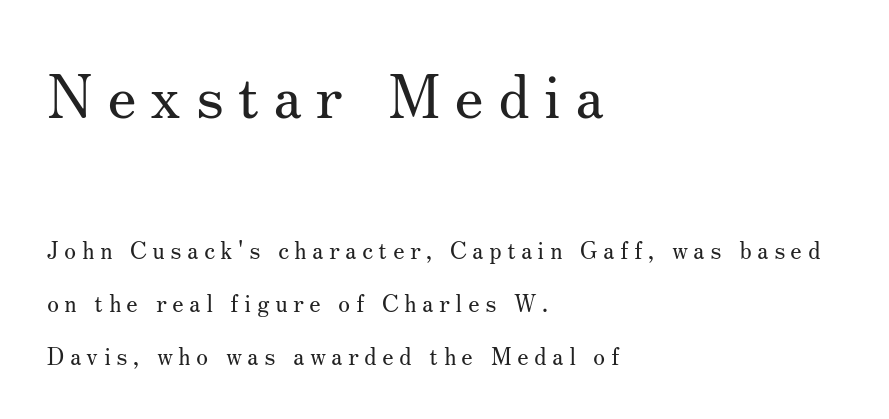
Q: Is the text bold? A: No.
Q: Is the text italic (slanted)? A: No, it is upright.
Q: Is the typeface a serif or a sans-serif typeface? A: Serif.
Q: Is the text underlined? A: No.
Q: How is the paragraph aligned? A: Left-aligned.
Q: Is the spacing between letters normal or unusually wide? A: Unusually wide.
Q: Is the spacing between lines tight, normal or loose? A: Loose.
Q: Which block of text is set in a larger size, the first (top) or the second (bottom)? A: The first (top) one.
Q: Width (condensed, normal, or wide)? A: Normal.
Q: Stroke contrast? A: Medium.
Q: x-height? A: Small.
Q: Monospaced? A: No.
